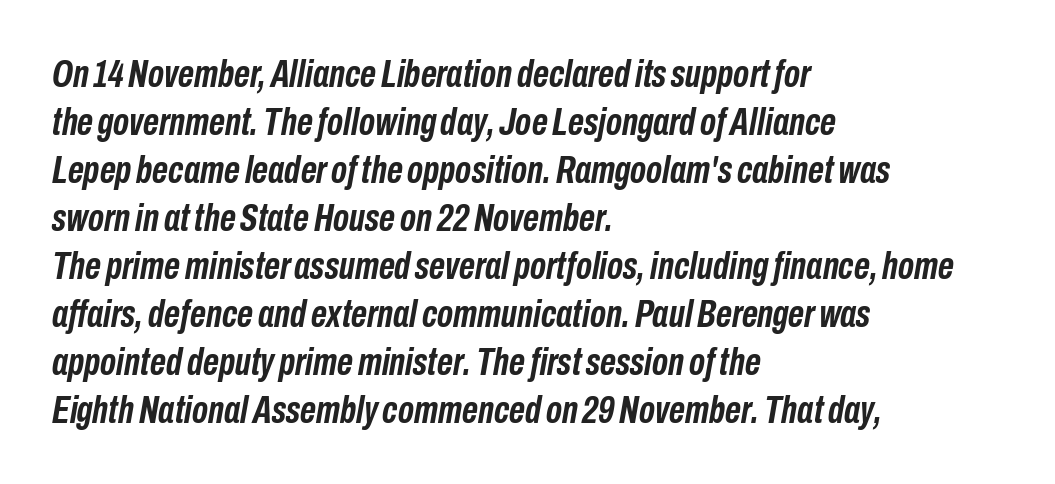
{"italic": "yes", "lean": "right", "slant_degrees": 10, "bold": "yes", "weight": "semibold", "width": "condensed", "stroke_contrast": "low", "x_height": "medium", "monospaced": "no", "underline": "no", "align": "left", "line_spacing_ratio": 1.23, "letter_spacing": "normal", "letter_spacing_em": 0.0, "glyph_px": 39}
